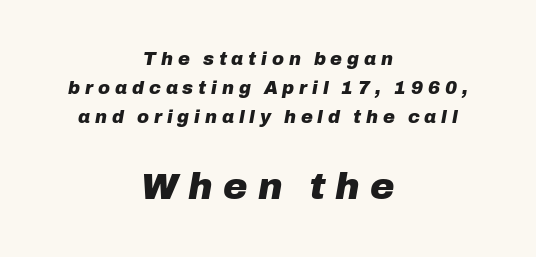
Q: Is the text bold? A: Yes.
Q: Is the text italic (slanted)? A: Yes, it leans right by about 10 degrees.
Q: Is the text underlined? A: No.
Q: How is the paragraph aligned? A: Centered.
Q: Is the spacing between letters normal or unusually wide? A: Unusually wide.
Q: Is the spacing between lines tight, normal or loose? A: Normal.
Q: Which block of text is set in a larger size, the first (top) or the second (bottom)? A: The second (bottom) one.
Q: Width (condensed, normal, or wide)? A: Normal.
Q: Stroke contrast? A: Low.
Q: x-height? A: Medium.
Q: Monospaced? A: No.
